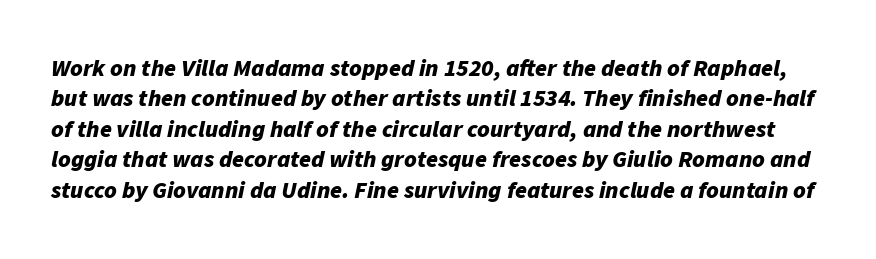
Q: Is the text bold? A: Yes.
Q: Is the text italic (slanted)? A: Yes, it leans right by about 11 degrees.
Q: Is the text underlined? A: No.
Q: Is the spacing between letters normal or unusually wide? A: Normal.
Q: Is the spacing between lines tight, normal or loose? A: Normal.
